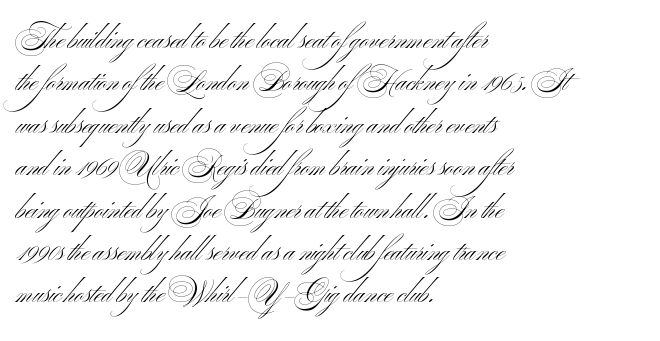
{"bold": "no", "underline": "no", "align": "left", "line_spacing": "normal", "line_spacing_ratio": 1.57, "letter_spacing": "normal", "letter_spacing_em": 0.0, "glyph_px": 27}
